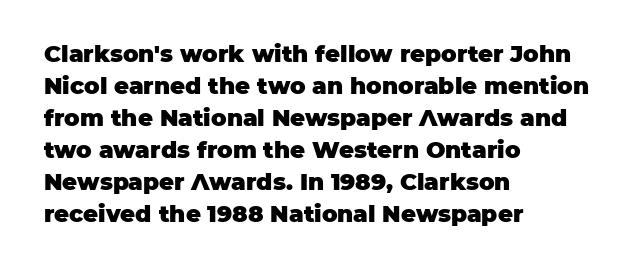
{"italic": "no", "bold": "yes", "underline": "no", "align": "left", "line_spacing": "normal", "line_spacing_ratio": 1.39, "letter_spacing": "normal", "letter_spacing_em": 0.0, "glyph_px": 23}
